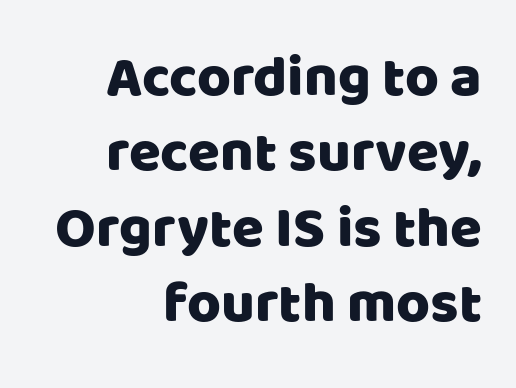
The image shows 58 px sans-serif type, upright; set right-aligned, normal line spacing (1.3x), normal letter spacing, not underlined; low stroke contrast and a large x-height.
